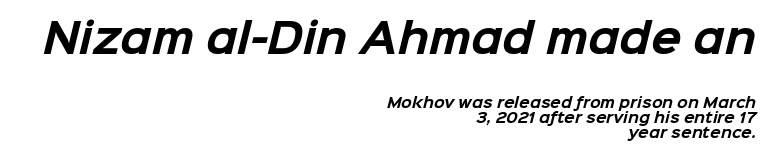
Q: Is the text bold? A: Yes.
Q: Is the typeface a serif or a sans-serif typeface? A: Sans-serif.
Q: Is the text underlined? A: No.
Q: How is the paragraph aligned? A: Right-aligned.
Q: Is the spacing between letters normal or unusually wide? A: Normal.
Q: Is the spacing between lines tight, normal or loose? A: Tight.
Q: Which block of text is set in a larger size, the first (top) or the second (bottom)? A: The first (top) one.
Q: Width (condensed, normal, or wide)? A: Normal.
Q: Stroke contrast? A: Low.
Q: x-height? A: Medium.
Q: Monospaced? A: No.
